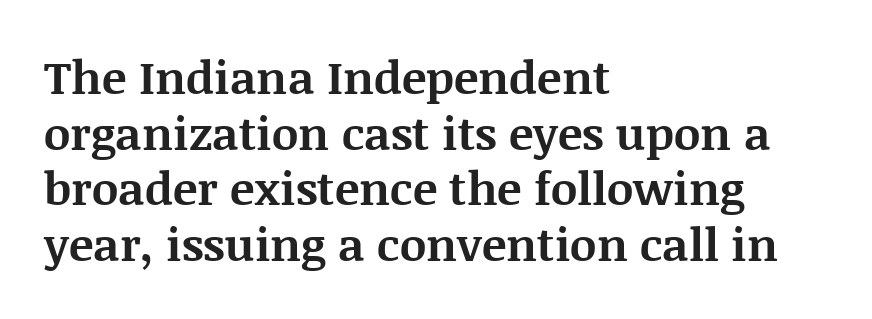
{"serif": "yes", "italic": "no", "bold": "yes", "weight": "bold", "width": "normal", "stroke_contrast": "medium", "x_height": "large", "monospaced": "no", "underline": "no", "align": "left", "line_spacing_ratio": 1.21, "letter_spacing": "normal", "letter_spacing_em": 0.0, "glyph_px": 46}
